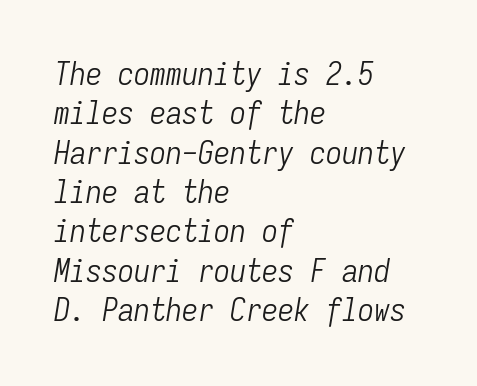
Is this a fixed-width face? Yes — each glyph sits in an identical cell. Heft: none added — not bold. Each word holds together tightly as a unit, with standard inter-letter gaps. The letters are slanted; this is an italic face.
